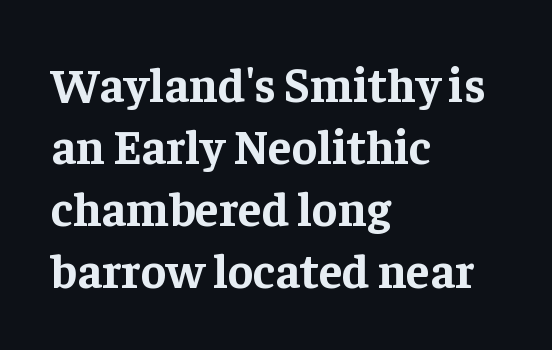
A typesetter would label this face a serif. On the weight axis this lands at bold, roughly 700. The baseline area is clear. Is there any slant? The stems are plumb. Short and long lines alike share a common starting point at left. Regarding leading, the lines here are spaced in the standard way.
